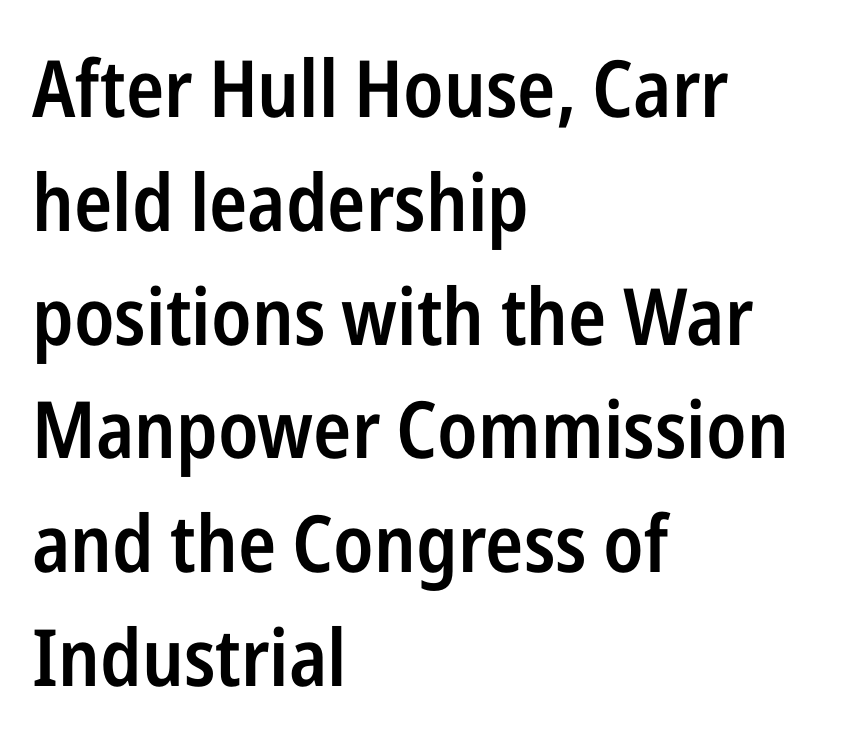
Q: Is the text bold? A: Semi-bold.
Q: Is the text italic (slanted)? A: No, it is upright.
Q: Is the typeface a serif or a sans-serif typeface? A: Sans-serif.
Q: Is the text underlined? A: No.
Q: How is the paragraph aligned? A: Left-aligned.
Q: Is the spacing between letters normal or unusually wide? A: Normal.
Q: Is the spacing between lines tight, normal or loose? A: Normal.
Q: Width (condensed, normal, or wide)? A: Condensed.
Q: Stroke contrast? A: Low.
Q: x-height? A: Medium.
Q: Monospaced? A: No.
